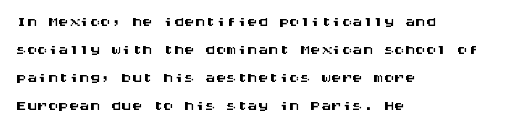
Teacher's note: observe the even left margin — that is flush-left alignment. No italicization has been applied; the sample stays upright. Clear beneath every line of the passage. Honestly, the letter spacing is just normal — you wouldn't notice it. A typesetter would call this leading conventional body-copy spacing.
